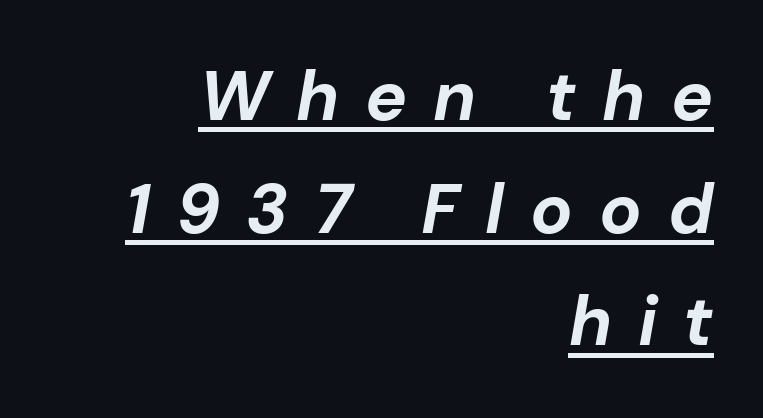
The image shows 70 px bold type, italic (leaning right); set right-aligned, normal line spacing (1.61x), unusually wide letter spacing (+0.37 em), underlined; low stroke contrast and a medium x-height.
